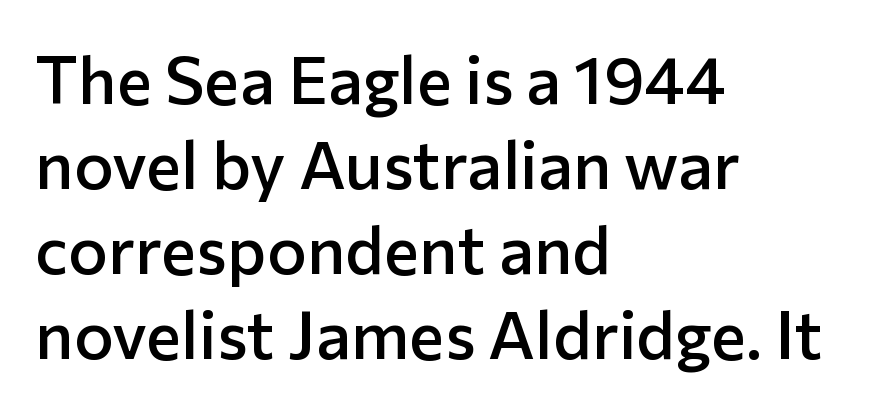
Q: Is the text bold? A: Semi-bold.
Q: Is the text italic (slanted)? A: No, it is upright.
Q: Is the typeface a serif or a sans-serif typeface? A: Sans-serif.
Q: Is the text underlined? A: No.
Q: How is the paragraph aligned? A: Left-aligned.
Q: Is the spacing between letters normal or unusually wide? A: Normal.
Q: Is the spacing between lines tight, normal or loose? A: Normal.
Q: Width (condensed, normal, or wide)? A: Normal.
Q: Stroke contrast? A: Low.
Q: x-height? A: Medium.
Q: Monospaced? A: No.
